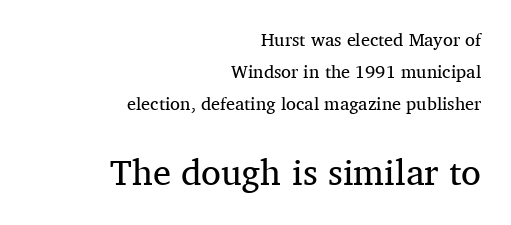
{"serif": "yes", "italic": "no", "bold": "no", "weight": "regular", "width": "normal", "stroke_contrast": "medium", "x_height": "medium", "monospaced": "no", "underline": "no", "align": "right", "line_spacing_ratio": 1.77, "letter_spacing": "normal", "letter_spacing_em": 0.0, "larger_block": "second", "size_ratio": 2.0, "glyph_px": 36}
